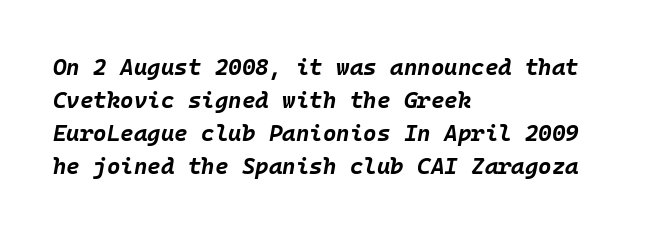
The image shows 23 px bold type, italic (leaning right); set left-aligned, normal line spacing (1.43x), normal letter spacing, not underlined.
